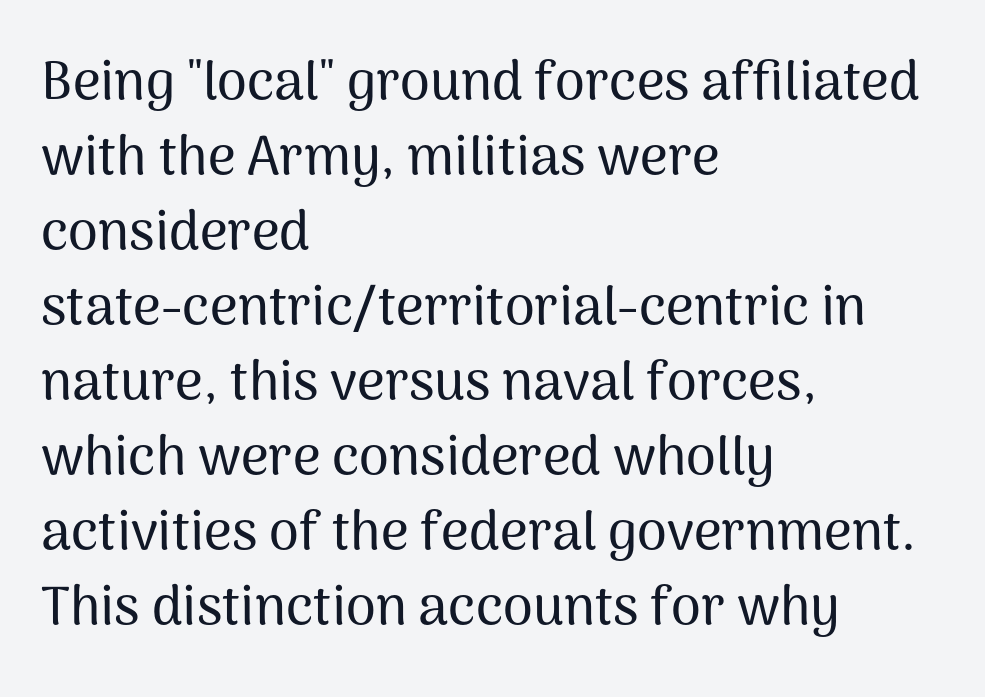
Quick note: underline off. The typeface chosen for these lines omits serifs. Left-aligned paragraph, ragged on the right. The passage shown has conventional tracking throughout. You could not count columns in this text — the font is proportionally spaced.
